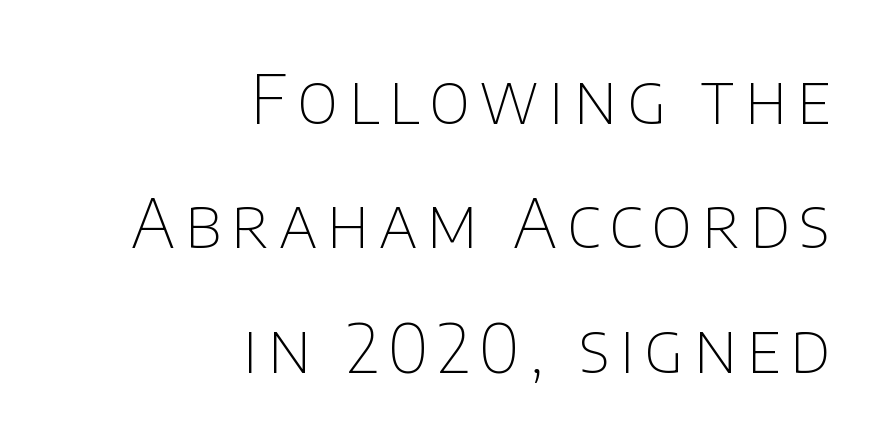
The image shows 68 px thin sans-serif type, upright; set right-aligned, line spacing 1.83x, not underlined; low stroke contrast and a large x-height.
